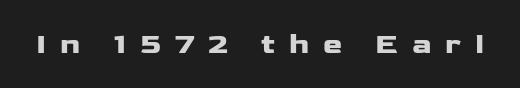
Q: Is the text bold? A: Yes.
Q: Is the text italic (slanted)? A: No, it is upright.
Q: Is the typeface a serif or a sans-serif typeface? A: Sans-serif.
Q: Is the text underlined? A: No.
Q: Is the spacing between letters normal or unusually wide? A: Unusually wide.
Q: Width (condensed, normal, or wide)? A: Wide.
Q: Stroke contrast? A: Low.
Q: x-height? A: Medium.
Q: Monospaced? A: No.
